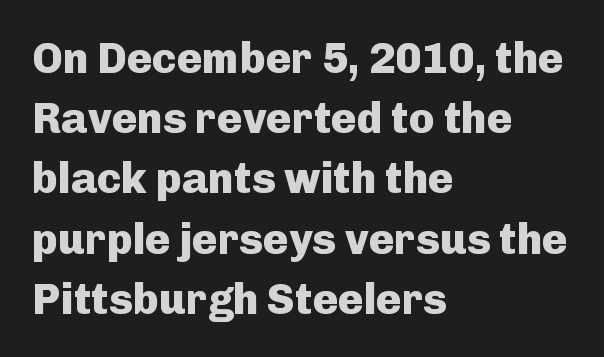
Posture: straight, roman, zero tilt. Each glyph is drawn with heavy, bold strokes. Default kerning and tracking; the words read as compact shapes. Successive baselines arrive at the customary interval. Unmarked baselines from the first word to the last.
